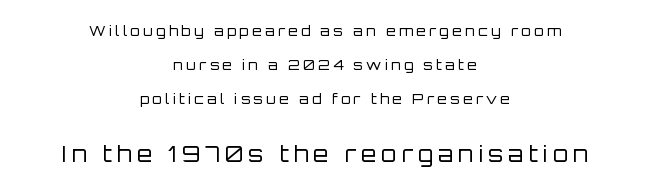
The image shows 22 px text type, upright; set centered, loose line spacing (2.44x), unusually wide letter spacing (+0.23 em), not underlined; the second (bottom) block is 1.57x larger.
